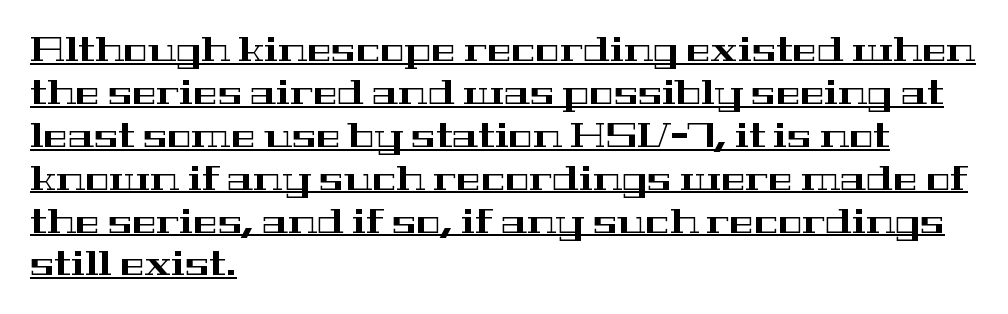
Alignment: flush left. The glyphs in this specimen are seriffed. Do the characters align in a grid? No, the font is proportional. The axis of the letterforms is exactly vertical. The words here are underlined.
